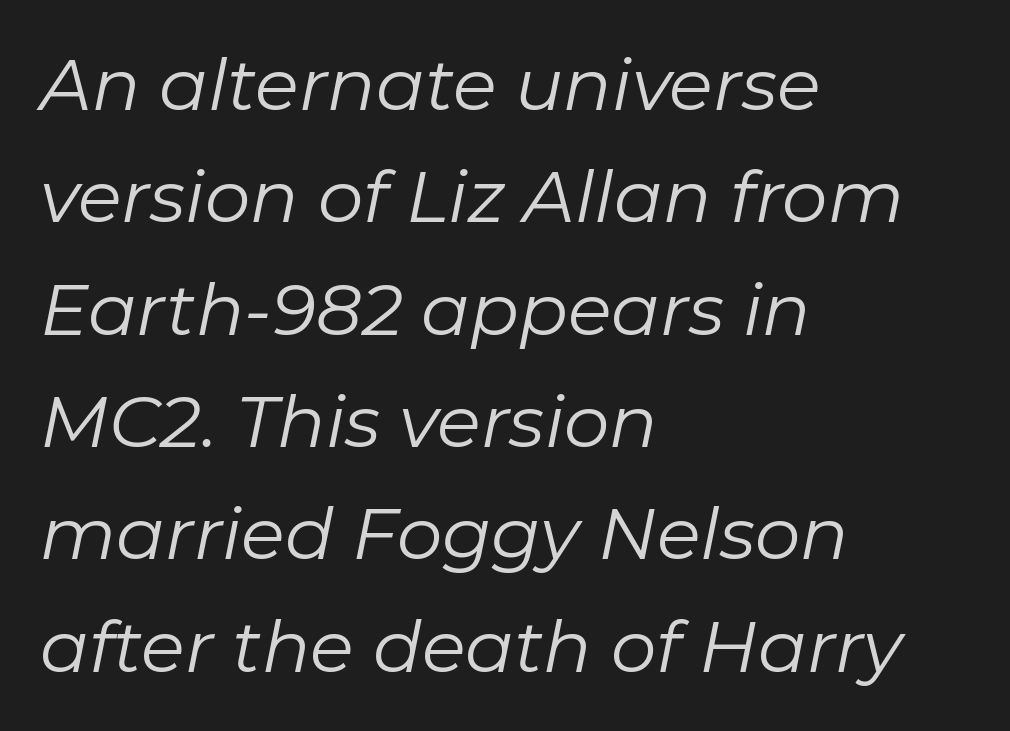
{"italic": "yes", "lean": "right", "slant_degrees": 11, "bold": "no", "weight": "regular", "width": "normal", "stroke_contrast": "low", "x_height": "medium", "monospaced": "no", "underline": "no", "align": "left", "line_spacing": "normal", "line_spacing_ratio": 1.56, "letter_spacing": "normal", "letter_spacing_em": 0.0, "glyph_px": 72}
